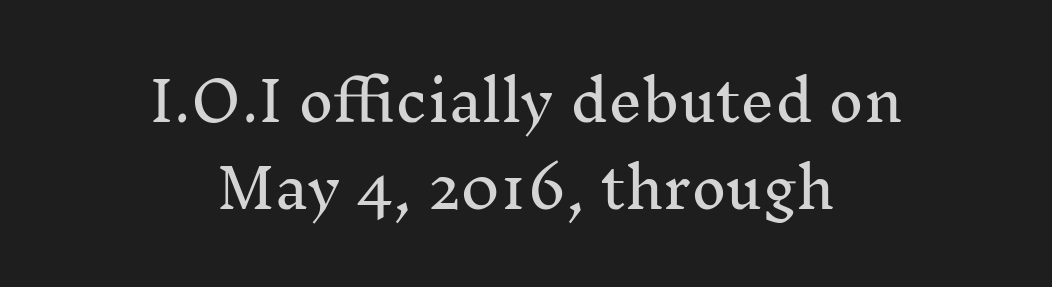
{"serif": "yes", "italic": "no", "width": "normal", "stroke_contrast": "medium", "x_height": "medium", "monospaced": "no", "underline": "no", "align": "center", "line_spacing": "normal", "line_spacing_ratio": 1.61, "letter_spacing": "normal", "letter_spacing_em": 0.0, "glyph_px": 54}
